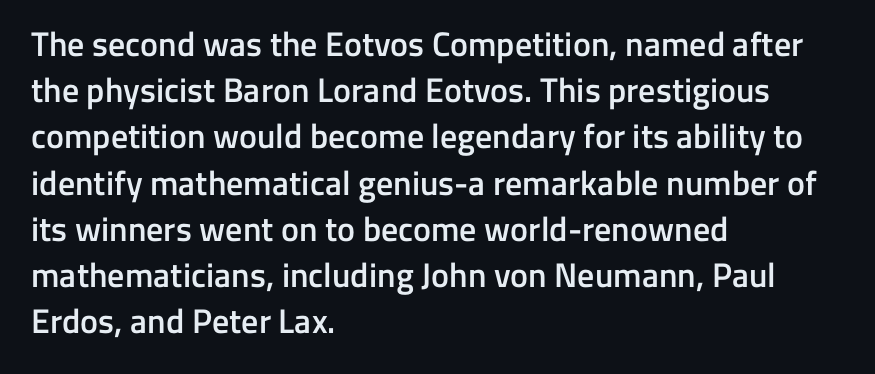
Q: Is the text bold? A: Semi-bold.
Q: Is the text italic (slanted)? A: No, it is upright.
Q: Is the typeface a serif or a sans-serif typeface? A: Sans-serif.
Q: Is the text underlined? A: No.
Q: How is the paragraph aligned? A: Left-aligned.
Q: Is the spacing between letters normal or unusually wide? A: Normal.
Q: Is the spacing between lines tight, normal or loose? A: Normal.
Q: Width (condensed, normal, or wide)? A: Normal.
Q: Stroke contrast? A: Low.
Q: x-height? A: Medium.
Q: Monospaced? A: No.
